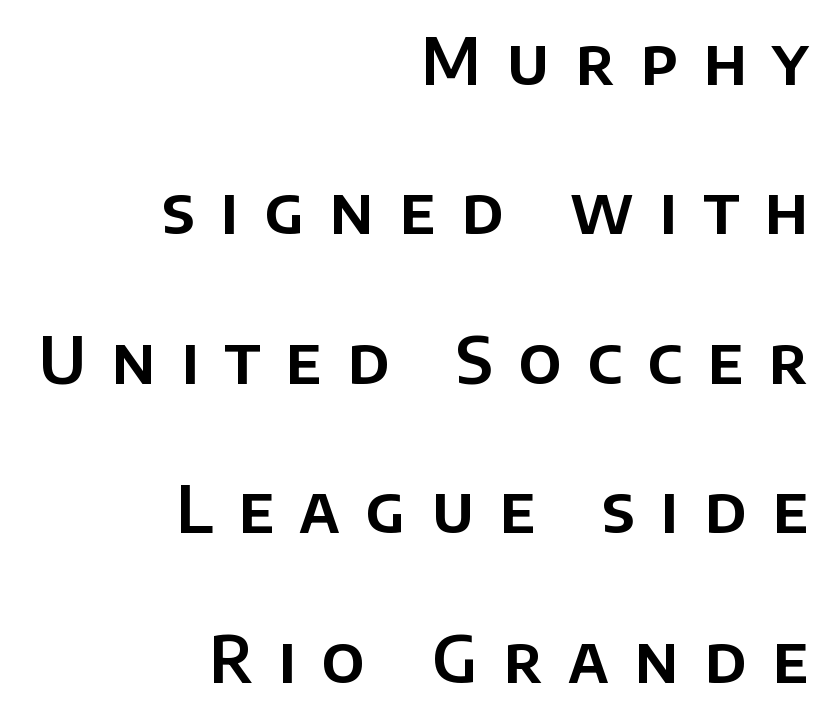
The image shows 65 px sans-serif type, upright; set right-aligned, loose line spacing (2.3x), unusually wide letter spacing (+0.39 em), not underlined; low stroke contrast and a large x-height.
